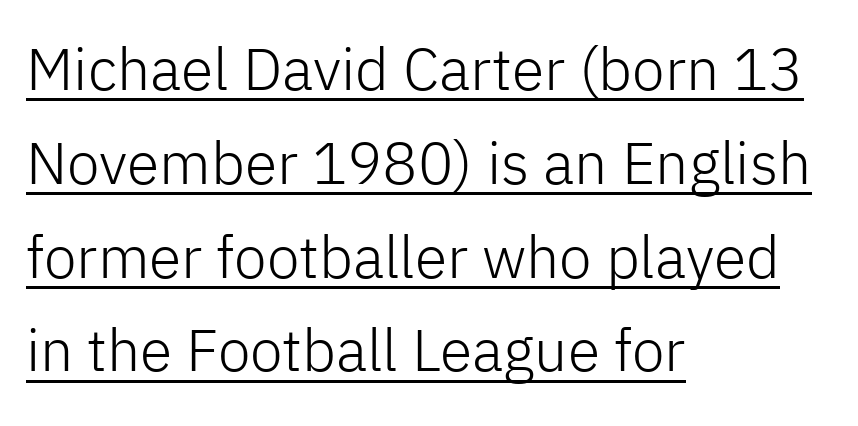
The typeface has the unassuming heft of standard copy or less. Do the letters lean? They stand straight. Compared with a centered layout, this one pins lines to the left instead. Tracking value appears to be zero — textbook default spacing.
